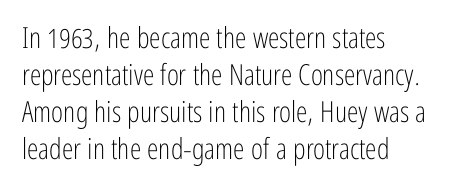
The foot of each line stays bare and open. The horizontal fit of the characters is conventional and even. A quiet, ordinary-to-light weight characterises the typeface. The passage shown is typeset with a sans-serif family. A typesetter would mark this as roman, not italic.
